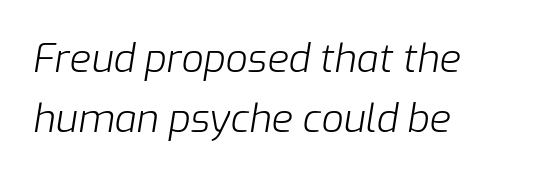
{"italic": "yes", "lean": "right", "slant_degrees": 9, "bold": "no", "weight": "light", "width": "normal", "stroke_contrast": "low", "x_height": "medium", "monospaced": "no", "underline": "no", "align": "left", "line_spacing": "normal", "line_spacing_ratio": 1.55, "letter_spacing": "normal", "letter_spacing_em": 0.0, "glyph_px": 39}
